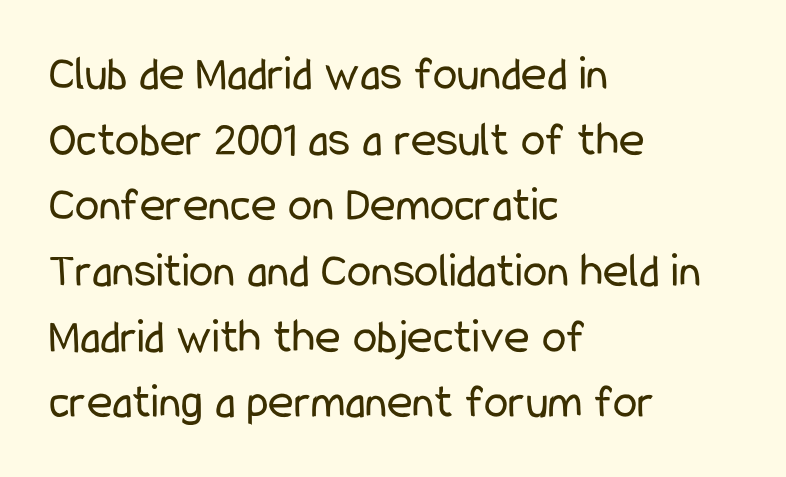
The block of text has a typical density, with ordinary space between rows. The letters sit at their default tracking, neither squeezed nor spread. This sample has the flowing, uneven cadence of proportional lettering. Posture: straight, roman, zero tilt. Rule under the text: the space is simply empty. The passage shown is not bold in any degree.
